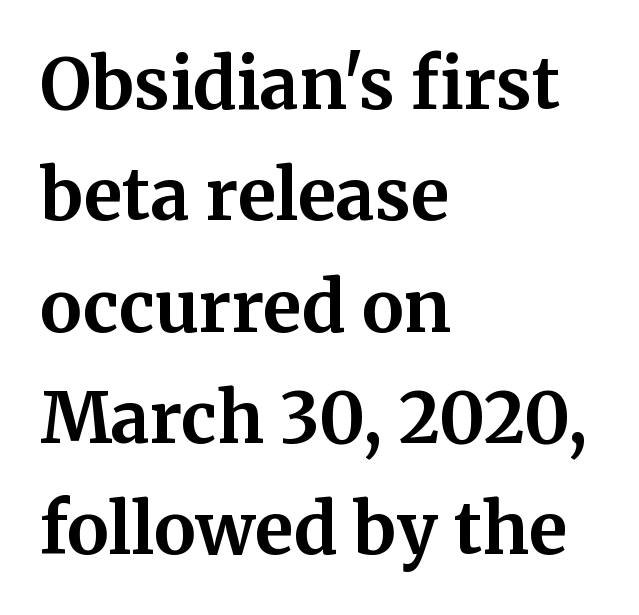
Q: Is the text bold? A: Yes.
Q: Is the text italic (slanted)? A: No, it is upright.
Q: Is the typeface a serif or a sans-serif typeface? A: Serif.
Q: Is the text underlined? A: No.
Q: How is the paragraph aligned? A: Left-aligned.
Q: Is the spacing between letters normal or unusually wide? A: Normal.
Q: Is the spacing between lines tight, normal or loose? A: Normal.
Q: Width (condensed, normal, or wide)? A: Normal.
Q: Stroke contrast? A: Medium.
Q: x-height? A: Medium.
Q: Monospaced? A: No.
